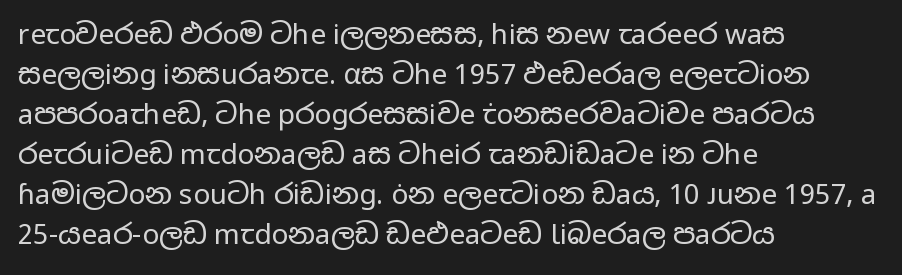
Q: Is the text bold? A: No.
Q: Is the text italic (slanted)? A: No, it is upright.
Q: Is the typeface a serif or a sans-serif typeface? A: Sans-serif.
Q: Is the text underlined? A: No.
Q: How is the paragraph aligned? A: Left-aligned.
Q: Is the spacing between letters normal or unusually wide? A: Normal.
Q: Is the spacing between lines tight, normal or loose? A: Normal.
Q: Width (condensed, normal, or wide)? A: Wide.
Q: Stroke contrast? A: Low.
Q: x-height? A: Medium.
Q: Monospaced? A: No.
